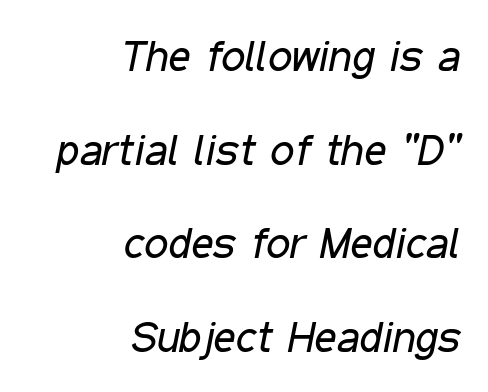
{"italic": "yes", "lean": "right", "slant_degrees": 11, "bold": "no", "weight": "regular", "width": "condensed", "stroke_contrast": "low", "x_height": "medium", "monospaced": "no", "underline": "no", "align": "right", "line_spacing": "loose", "line_spacing_ratio": 2.18, "letter_spacing": "normal", "letter_spacing_em": 0.0, "glyph_px": 43}
